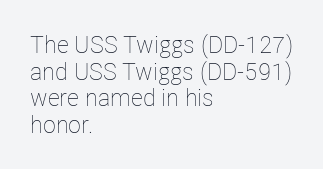
Q: Is the text bold? A: No.
Q: Is the text italic (slanted)? A: No, it is upright.
Q: Is the text underlined? A: No.
Q: How is the paragraph aligned? A: Left-aligned.
Q: Is the spacing between letters normal or unusually wide? A: Normal.
Q: Is the spacing between lines tight, normal or loose? A: Tight.
